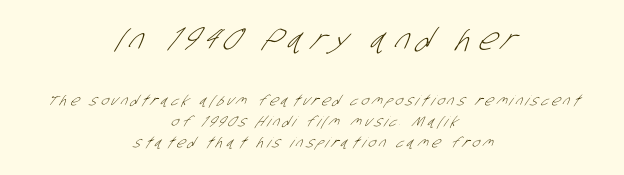
The image shows 30 px light, condensed sans-serif type; set centered, normal line spacing (1.48x), unusually wide letter spacing (+0.25 em), not underlined; the first (top) block is 2.14x larger; low stroke contrast and a large x-height.
